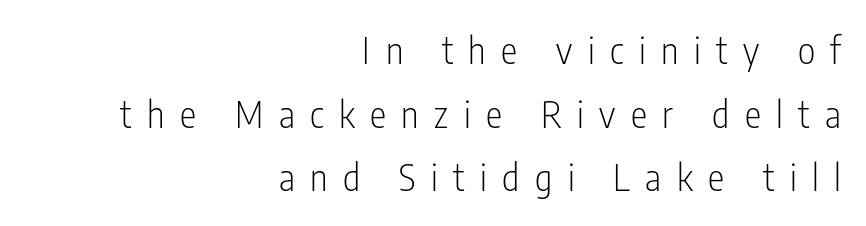
Clear beneath every line of the passage. The rendering shows plain stroke endings on the letterforms — a sans-serif design. Here the glyphs are tracked loosely, breaking word shapes into spaced letters. Stems here are at most as thick as an everyday book face. Horizontal alignment here is rightward, an uncommon choice for prose. It's the straight-up-and-down kind of type.
